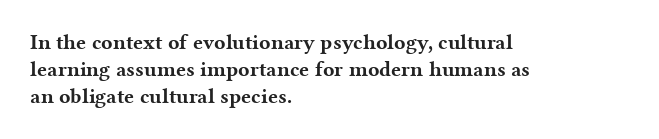
Q: Is the text bold? A: Yes.
Q: Is the text italic (slanted)? A: No, it is upright.
Q: Is the text underlined? A: No.
Q: How is the paragraph aligned? A: Left-aligned.
Q: Is the spacing between letters normal or unusually wide? A: Normal.
Q: Is the spacing between lines tight, normal or loose? A: Normal.
